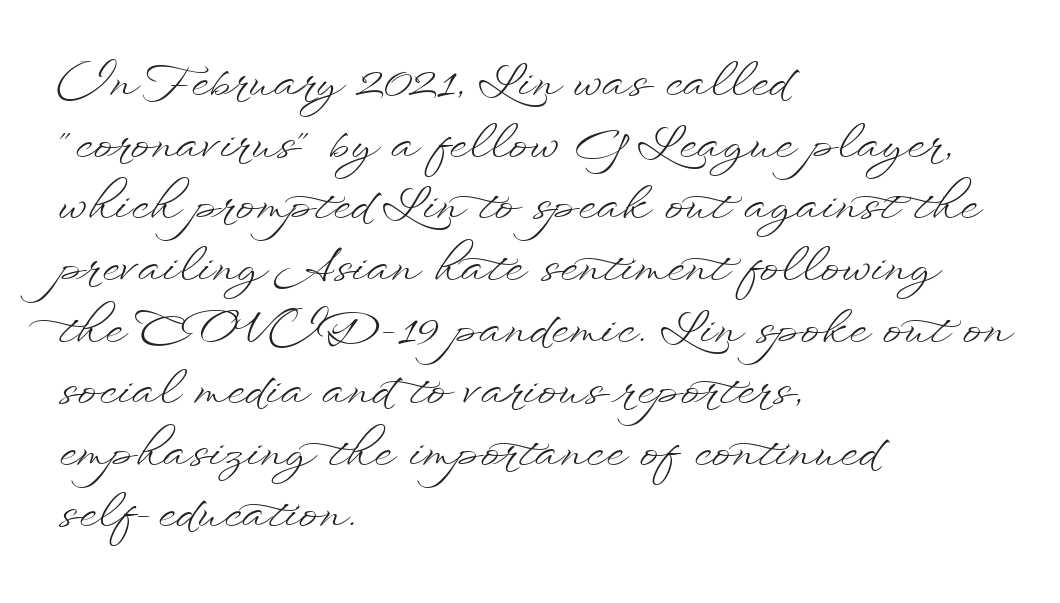
{"bold": "no", "weight": "light", "width": "wide", "stroke_contrast": "low", "x_height": "small", "monospaced": "no", "underline": "no", "align": "left", "line_spacing": "normal", "line_spacing_ratio": 1.34, "letter_spacing": "normal", "letter_spacing_em": 0.0, "glyph_px": 46}
